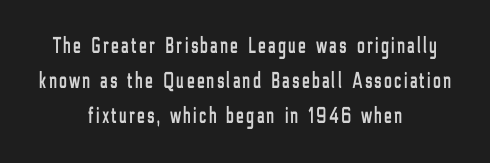
{"italic": "no", "underline": "no", "align": "center", "line_spacing": "normal", "line_spacing_ratio": 1.53, "glyph_px": 23}
